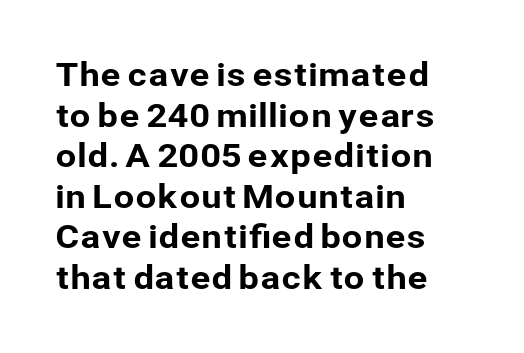
The image shows 33 px sans-serif type, upright; set left-aligned, line spacing 1.23x, normal letter spacing, not underlined; low stroke contrast and a medium x-height.
